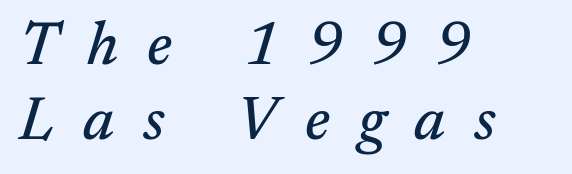
The image shows 60 px serif type, italic (leaning right); set left-aligned, normal line spacing (1.25x), unusually wide letter spacing (+0.48 em), not underlined; medium stroke contrast and a medium x-height.
